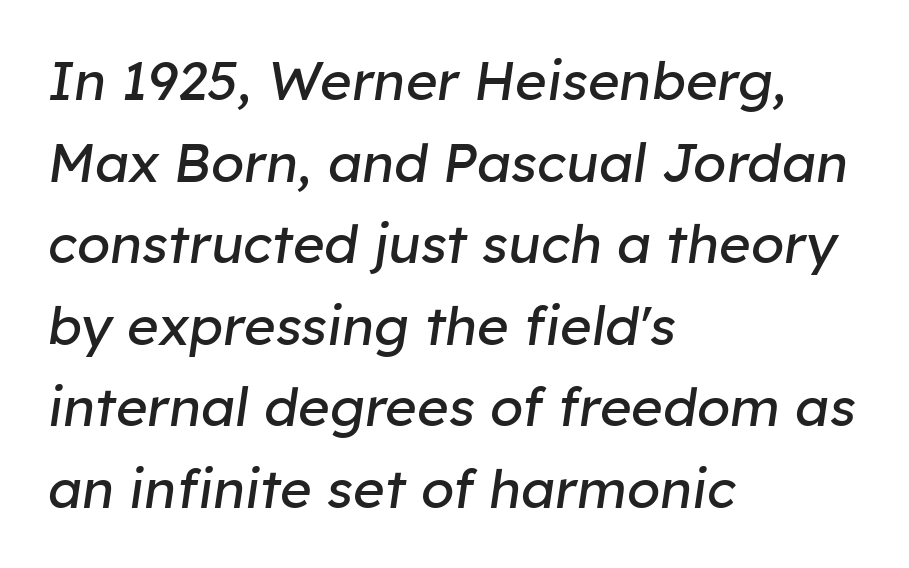
The image shows 54 px regular-weight type, italic (leaning right); set left-aligned, normal line spacing (1.51x), normal letter spacing, not underlined; low stroke contrast and a medium x-height.
